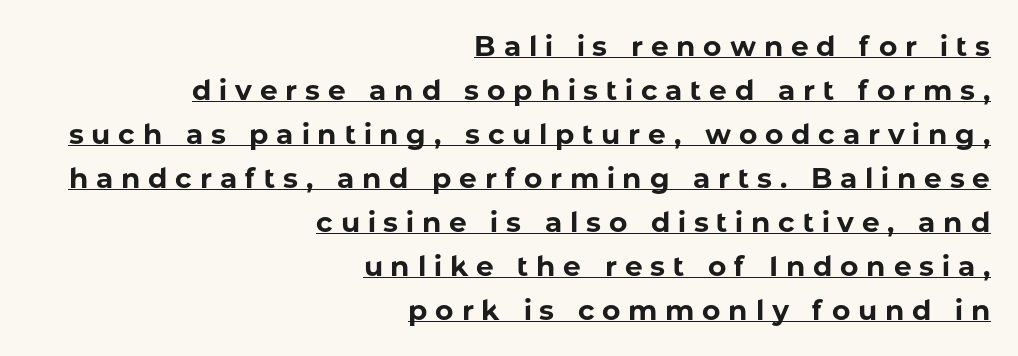
{"serif": "no", "italic": "no", "bold": "yes", "weight": "bold", "width": "normal", "stroke_contrast": "low", "x_height": "medium", "monospaced": "no", "underline": "yes", "align": "right", "line_spacing": "normal", "line_spacing_ratio": 1.57, "letter_spacing": "wide", "letter_spacing_em": 0.28, "glyph_px": 28}
